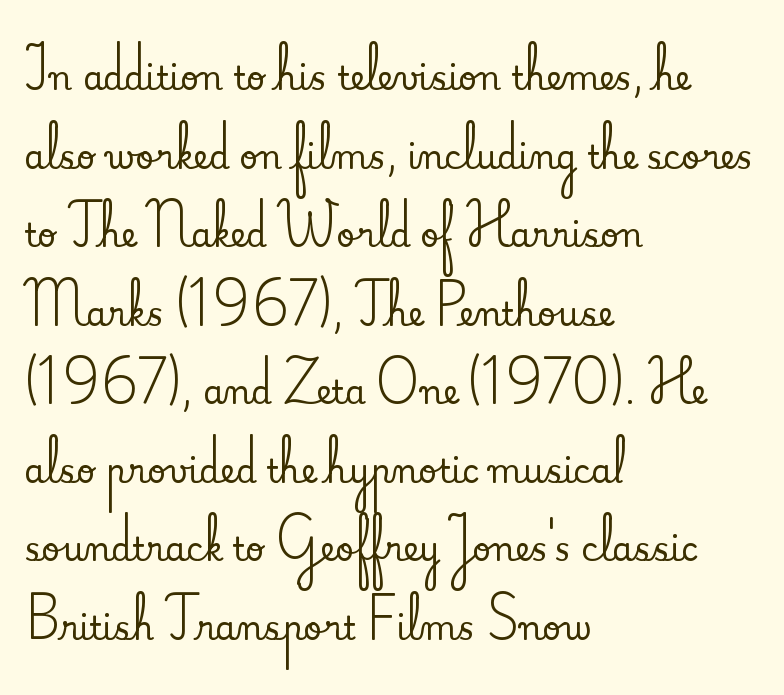
{"serif": "yes", "italic": "no", "width": "normal", "stroke_contrast": "medium", "x_height": "small", "monospaced": "no", "underline": "no", "align": "left", "line_spacing": "loose", "line_spacing_ratio": 2.38, "letter_spacing": "normal", "letter_spacing_em": 0.0, "glyph_px": 33}
